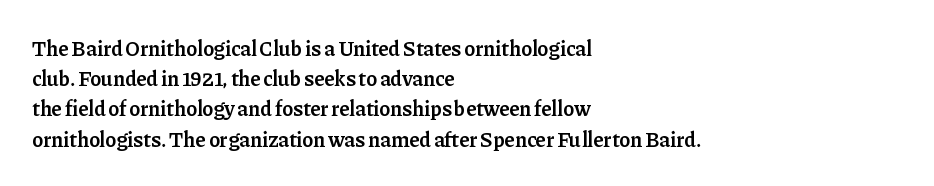
{"italic": "no", "bold": "semi", "underline": "no", "align": "left", "line_spacing": "normal", "line_spacing_ratio": 1.44, "letter_spacing": "normal", "letter_spacing_em": 0.0, "glyph_px": 21}
